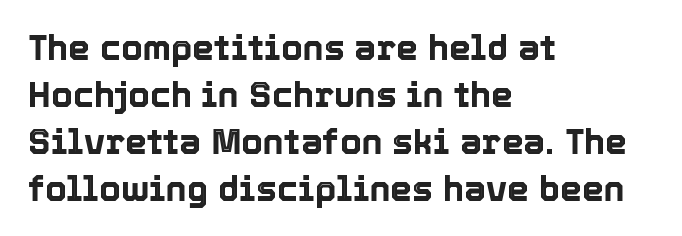
Q: Is the text italic (slanted)? A: No, it is upright.
Q: Is the text underlined? A: No.
Q: How is the paragraph aligned? A: Left-aligned.
Q: Is the spacing between letters normal or unusually wide? A: Normal.
Q: Is the spacing between lines tight, normal or loose? A: Normal.
Q: Width (condensed, normal, or wide)? A: Normal.
Q: x-height? A: Medium.
Q: Monospaced? A: No.
